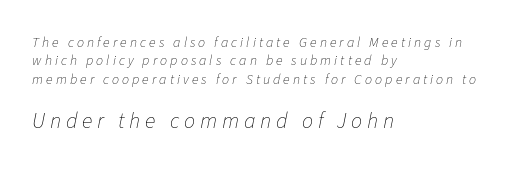
The image shows 22 px text type, italic (leaning right); set left-aligned, normal line spacing (1.32x), unusually wide letter spacing (+0.22 em), not underlined; the second (bottom) block is 1.57x larger.
